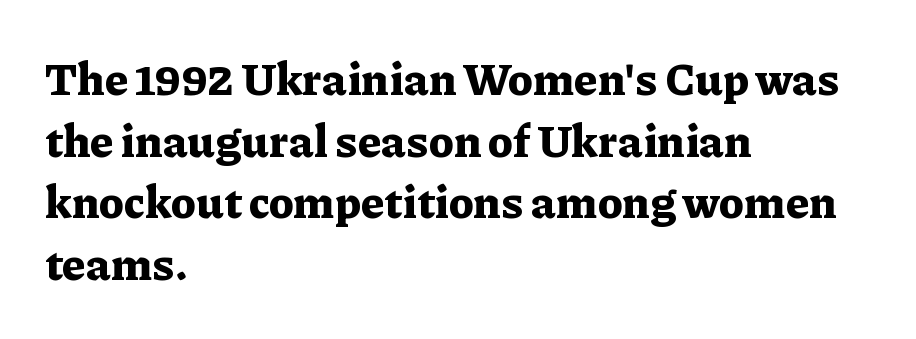
Q: Is the text bold? A: Yes.
Q: Is the text italic (slanted)? A: No, it is upright.
Q: Is the typeface a serif or a sans-serif typeface? A: Serif.
Q: Is the text underlined? A: No.
Q: How is the paragraph aligned? A: Left-aligned.
Q: Is the spacing between letters normal or unusually wide? A: Normal.
Q: Is the spacing between lines tight, normal or loose? A: Normal.
Q: Width (condensed, normal, or wide)? A: Normal.
Q: Stroke contrast? A: Low.
Q: x-height? A: Medium.
Q: Monospaced? A: No.
